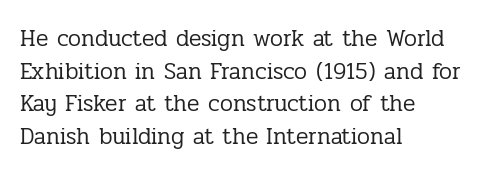
{"italic": "no", "bold": "no", "underline": "no", "align": "left", "line_spacing": "normal", "line_spacing_ratio": 1.42, "letter_spacing": "normal", "letter_spacing_em": 0.0, "glyph_px": 23}
